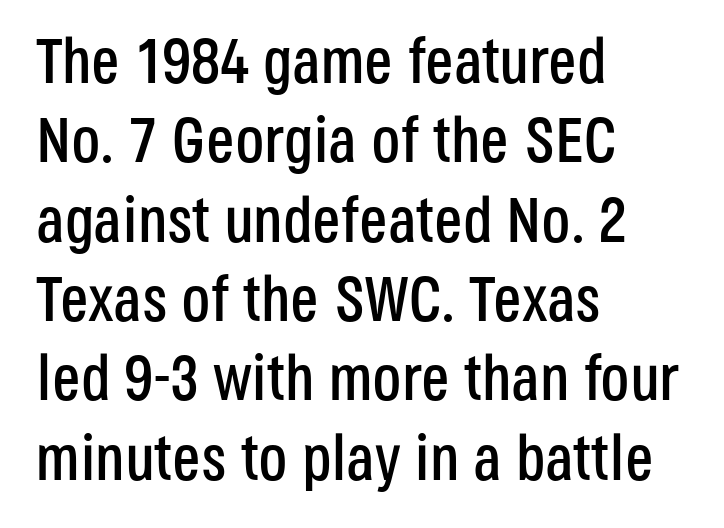
Posture: straight, roman, zero tilt. The rendering uses natural spacing where letterforms have individual widths. A typesetter would label this face a sans. The line texture is even and compact thanks to regular tracking. The strip under each line holds only bare page.
